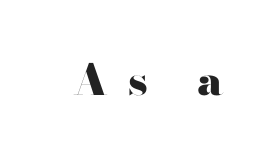
The text was rendered using a seriffed face with decorative stroke endings. A typesetter would call this proportional, since set widths differ per character. Pretty heavy lettering here — definitely bold. This sample uses expanded letter spacing, leaving extra air between glyphs.
